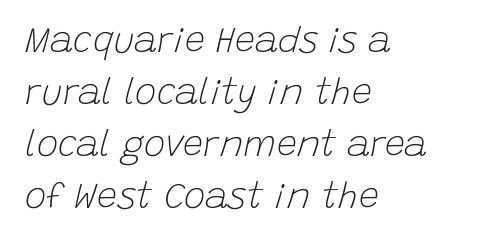
{"italic": "yes", "lean": "right", "slant_degrees": 15, "bold": "no", "weight": "light", "width": "normal", "stroke_contrast": "low", "x_height": "large", "monospaced": "no", "underline": "no", "align": "left", "line_spacing": "normal", "line_spacing_ratio": 1.44, "letter_spacing": "normal", "letter_spacing_em": 0.0, "glyph_px": 36}
